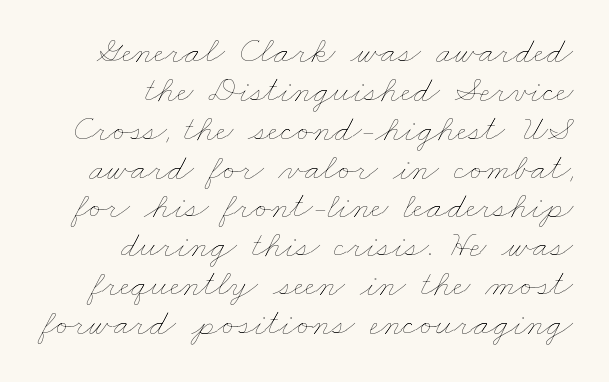
{"bold": "no", "weight": "thin", "width": "wide", "stroke_contrast": "low", "x_height": "small", "monospaced": "no", "underline": "no", "align": "right", "line_spacing": "tight", "line_spacing_ratio": 1.05, "letter_spacing": "normal", "letter_spacing_em": 0.0, "glyph_px": 37}
